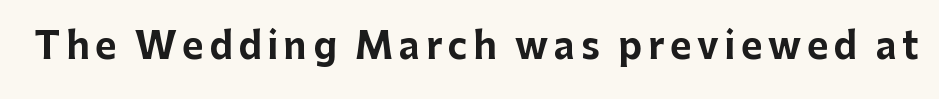
{"serif": "no", "italic": "no", "bold": "yes", "weight": "bold", "width": "normal", "stroke_contrast": "low", "x_height": "medium", "monospaced": "no", "underline": "no", "glyph_px": 36}
